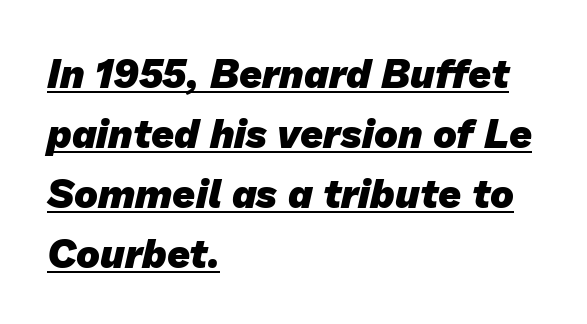
The image shows 40 px heavy sans-serif type; set left-aligned, normal line spacing (1.5x), normal letter spacing, underlined; low stroke contrast and a medium x-height.
